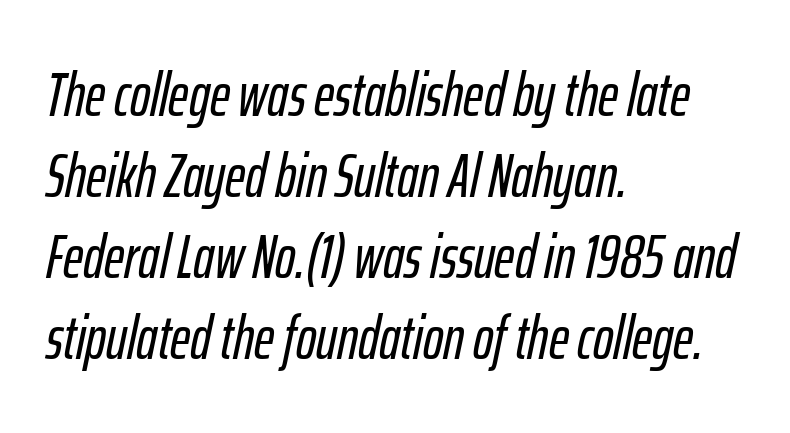
The image shows 61 px condensed type, italic (leaning right); set left-aligned, normal line spacing (1.33x), normal letter spacing, not underlined; low stroke contrast and a medium x-height.
